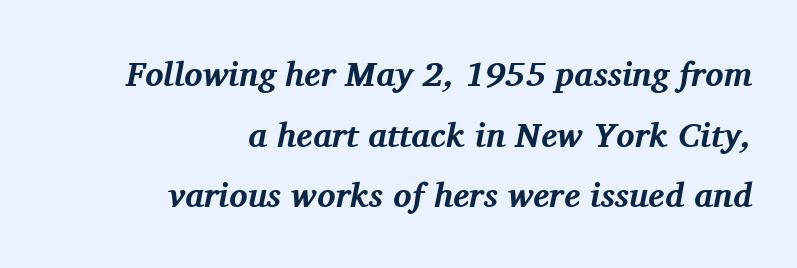
Q: Is the text bold? A: Yes.
Q: Is the text italic (slanted)? A: Yes, it leans right by about 11 degrees.
Q: Is the typeface a serif or a sans-serif typeface? A: Serif.
Q: Is the text underlined? A: No.
Q: How is the paragraph aligned? A: Right-aligned.
Q: Is the spacing between letters normal or unusually wide? A: Normal.
Q: Width (condensed, normal, or wide)? A: Normal.
Q: Stroke contrast? A: Medium.
Q: x-height? A: Medium.
Q: Monospaced? A: No.
